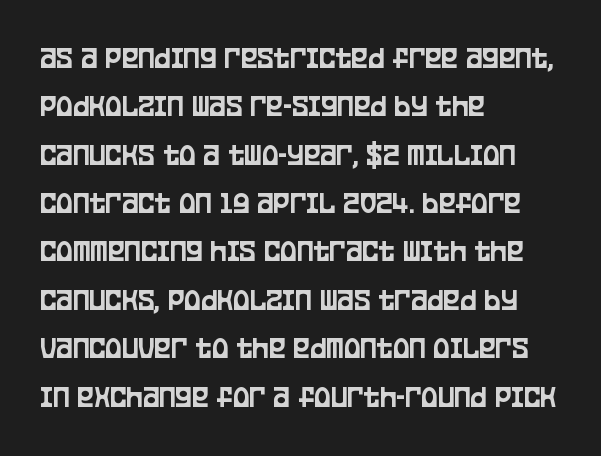
The image shows 31 px condensed sans-serif type, upright; set left-aligned, normal line spacing (1.56x), normal letter spacing, not underlined; low stroke contrast and a large x-height.
